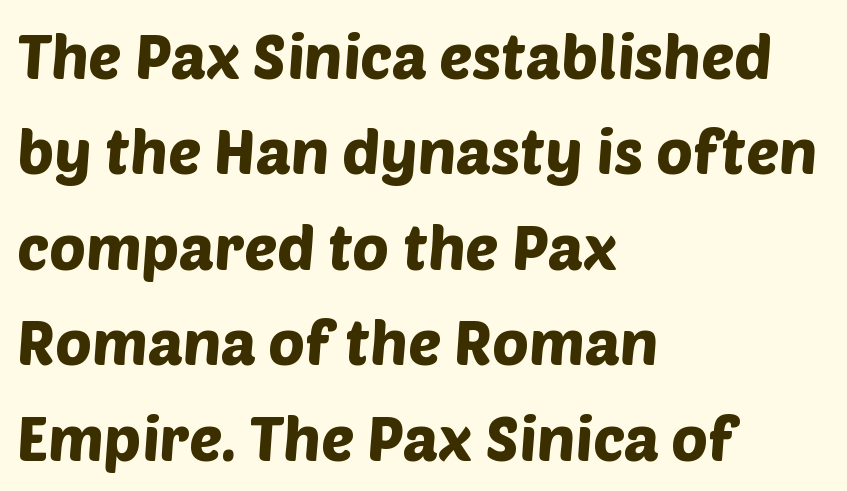
{"serif": "no", "width": "normal", "stroke_contrast": "low", "x_height": "large", "monospaced": "no", "underline": "no", "align": "left", "line_spacing": "normal", "line_spacing_ratio": 1.54, "letter_spacing": "normal", "letter_spacing_em": 0.0, "glyph_px": 62}
